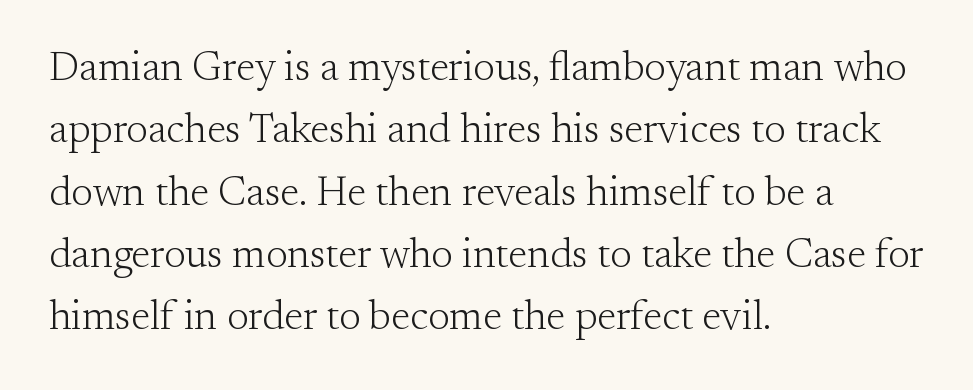
The lines are quadded left. Examine the stroke ends and you'll spot serifs. Weight: not bold — regular or lighter. Successive baselines arrive at the customary interval. The line texture is even and compact thanks to regular tracking.
